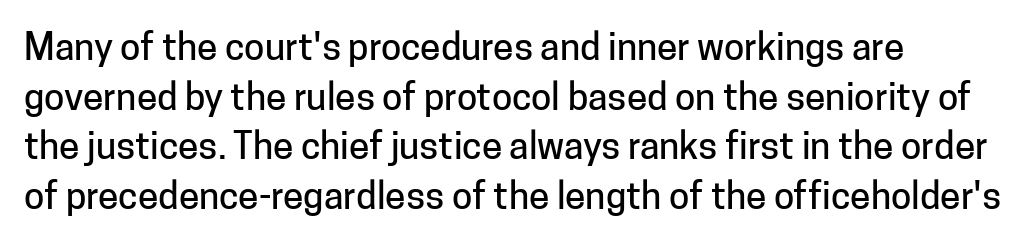
{"serif": "no", "italic": "no", "width": "normal", "stroke_contrast": "low", "x_height": "medium", "monospaced": "no", "underline": "no", "align": "left", "line_spacing": "normal", "line_spacing_ratio": 1.34, "letter_spacing": "normal", "letter_spacing_em": 0.0, "glyph_px": 37}
